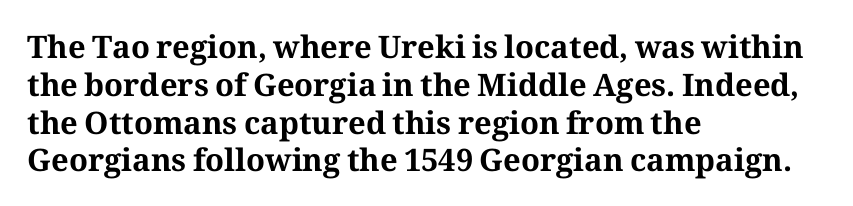
Q: Is the text bold? A: Yes.
Q: Is the text italic (slanted)? A: No, it is upright.
Q: Is the typeface a serif or a sans-serif typeface? A: Serif.
Q: Is the text underlined? A: No.
Q: How is the paragraph aligned? A: Left-aligned.
Q: Is the spacing between letters normal or unusually wide? A: Normal.
Q: Width (condensed, normal, or wide)? A: Normal.
Q: Stroke contrast? A: Medium.
Q: x-height? A: Medium.
Q: Monospaced? A: No.
